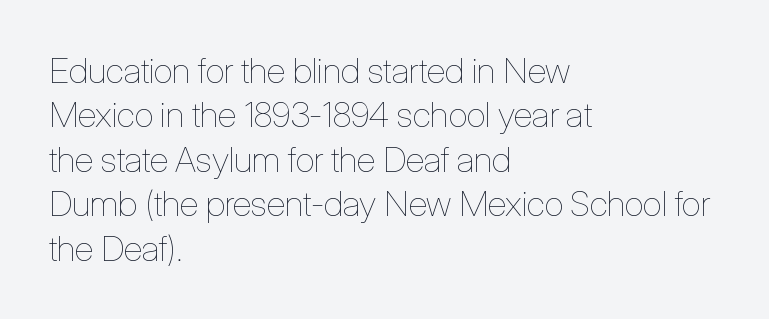
The image shows 35 px thin, condensed type, upright; set left-aligned, normal line spacing (1.27x), normal letter spacing, not underlined; low stroke contrast and a medium x-height.
